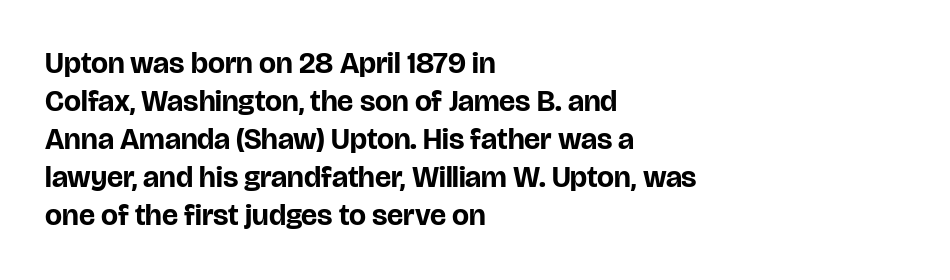
Q: Is the text bold? A: Yes.
Q: Is the text italic (slanted)? A: No, it is upright.
Q: Is the typeface a serif or a sans-serif typeface? A: Sans-serif.
Q: Is the text underlined? A: No.
Q: How is the paragraph aligned? A: Left-aligned.
Q: Is the spacing between letters normal or unusually wide? A: Normal.
Q: Is the spacing between lines tight, normal or loose? A: Normal.
Q: Width (condensed, normal, or wide)? A: Normal.
Q: Stroke contrast? A: Low.
Q: x-height? A: Large.
Q: Monospaced? A: No.
